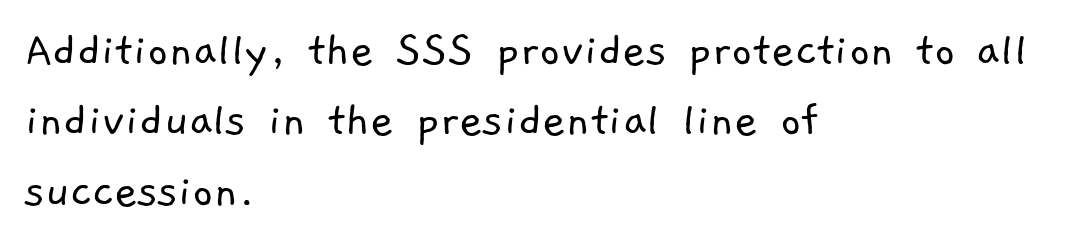
The image shows 51 px light sans-serif type; set left-aligned, normal line spacing (1.38x), normal letter spacing, not underlined; low stroke contrast and a medium x-height.
